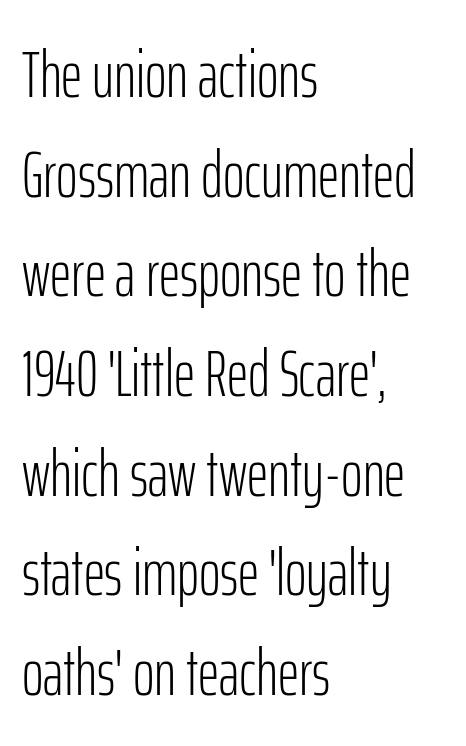
The image shows 66 px light, condensed sans-serif type, upright; set left-aligned, normal line spacing (1.51x), normal letter spacing, not underlined; low stroke contrast and a medium x-height.
